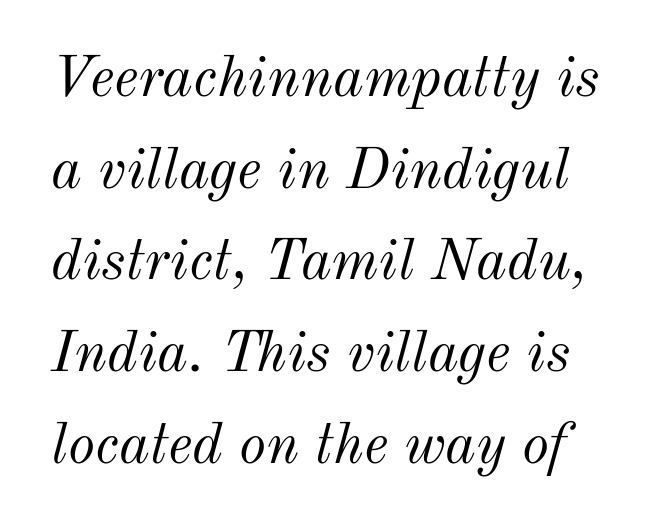
The rendering uses natural spacing where letterforms have individual widths. The letterforms sit shoulder to shoulder at normal distance. The typography opts for an oblique posture over an upright one. The designer left line spacing at the default.
